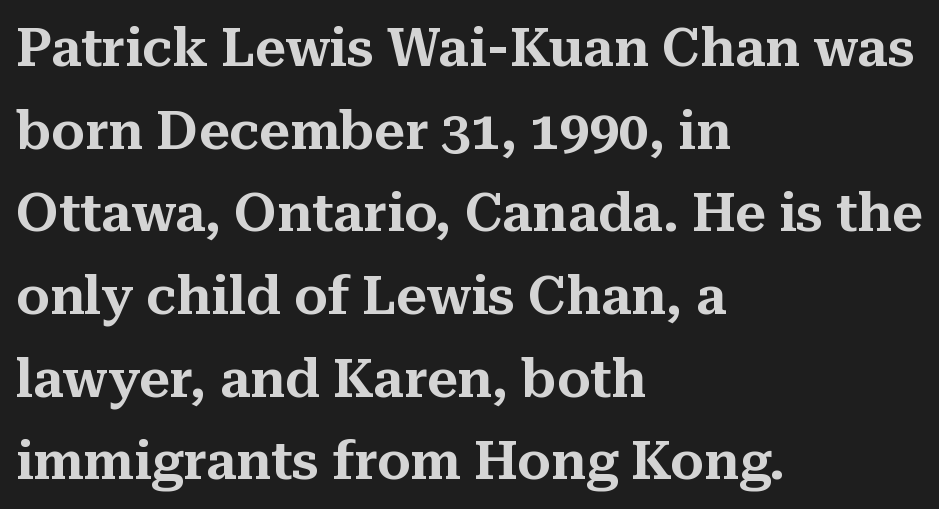
The image shows 53 px serif type, upright; set left-aligned, normal line spacing (1.56x), normal letter spacing, not underlined; medium stroke contrast and a medium x-height.
